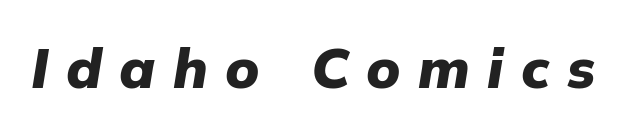
The image shows 56 px heavy type, italic (leaning right); set unusually wide letter spacing (+0.31 em), not underlined; low stroke contrast and a medium x-height.
